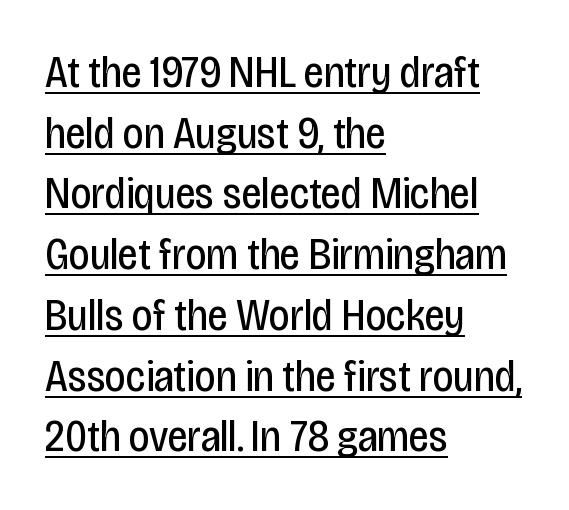
Q: Is the text bold? A: No.
Q: Is the text italic (slanted)? A: No, it is upright.
Q: Is the typeface a serif or a sans-serif typeface? A: Sans-serif.
Q: Is the text underlined? A: Yes.
Q: How is the paragraph aligned? A: Left-aligned.
Q: Is the spacing between letters normal or unusually wide? A: Normal.
Q: Is the spacing between lines tight, normal or loose? A: Normal.
Q: Width (condensed, normal, or wide)? A: Condensed.
Q: Stroke contrast? A: Low.
Q: x-height? A: Large.
Q: Monospaced? A: No.
